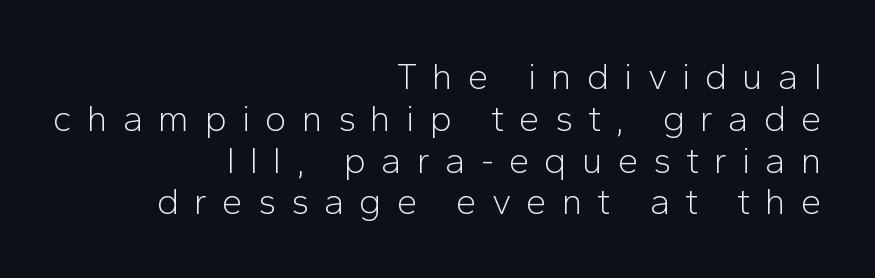
The image shows 37 px light sans-serif type, upright; set right-aligned, tight line spacing (1.13x), unusually wide letter spacing (+0.4 em), not underlined; low stroke contrast and a medium x-height.
